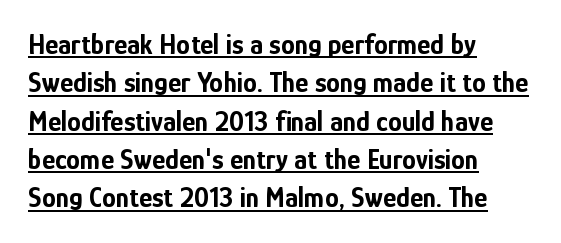
The paragraph shown leans on its left margin. Each glyph is drawn with heavy, bold strokes. Check the space under the baseline: a stroke is drawn there. This sample has the flowing, uneven cadence of proportional lettering. Ordinary non-slanted type is in use.
